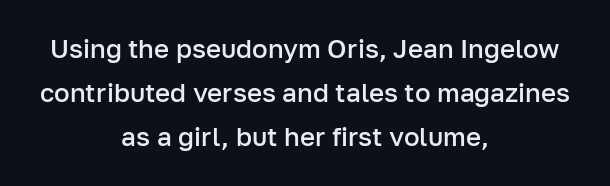
{"italic": "no", "bold": "semi", "underline": "no", "align": "center", "line_spacing": "normal", "line_spacing_ratio": 1.69, "letter_spacing": "normal", "letter_spacing_em": 0.0, "glyph_px": 26}
